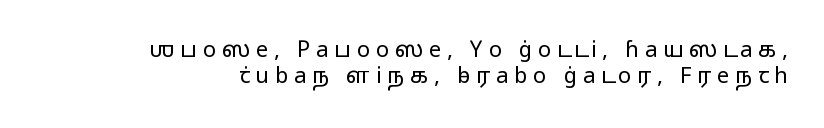
Display-style spreading of the glyphs; the letterfit is very open. Any mark beneath the type? The region is blank. Upright lettering throughout. This rendering uses right alignment, leaving the left contour irregular. Stem width sits at or under what a default text font uses.
